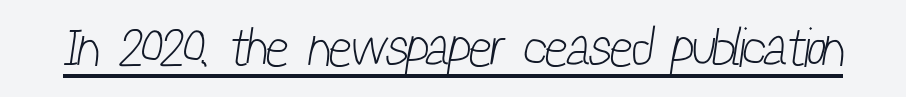
Does extra space separate the letters? No, they use regular spacing. Quick note: underline on. Nothing heavy about these letters — not bold at all. Observe the absence of serifs on each vertical stroke in this sample.
